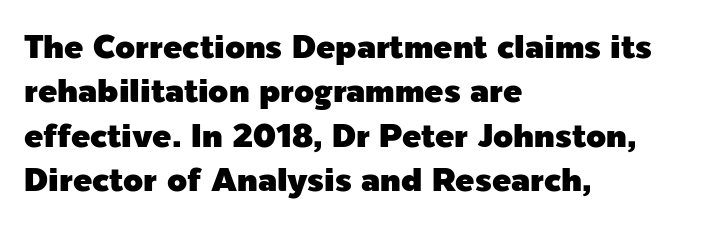
Q: Is the text italic (slanted)? A: No, it is upright.
Q: Is the typeface a serif or a sans-serif typeface? A: Sans-serif.
Q: Is the text underlined? A: No.
Q: How is the paragraph aligned? A: Left-aligned.
Q: Is the spacing between letters normal or unusually wide? A: Normal.
Q: Is the spacing between lines tight, normal or loose? A: Normal.
Q: Width (condensed, normal, or wide)? A: Normal.
Q: x-height? A: Medium.
Q: Monospaced? A: No.
